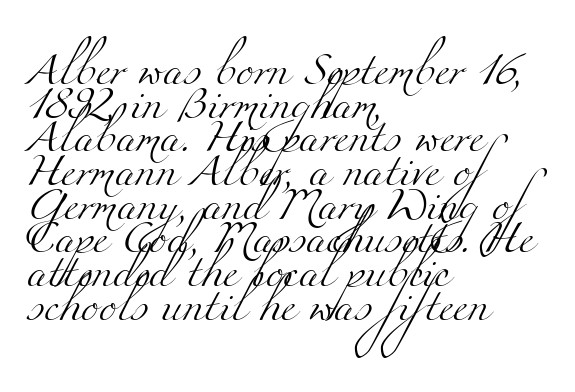
Q: Is the text bold? A: No.
Q: Is the text underlined? A: No.
Q: How is the paragraph aligned? A: Left-aligned.
Q: Is the spacing between letters normal or unusually wide? A: Normal.
Q: Is the spacing between lines tight, normal or loose? A: Tight.
Q: Width (condensed, normal, or wide)? A: Wide.
Q: Stroke contrast? A: Medium.
Q: x-height? A: Small.
Q: Monospaced? A: No.
